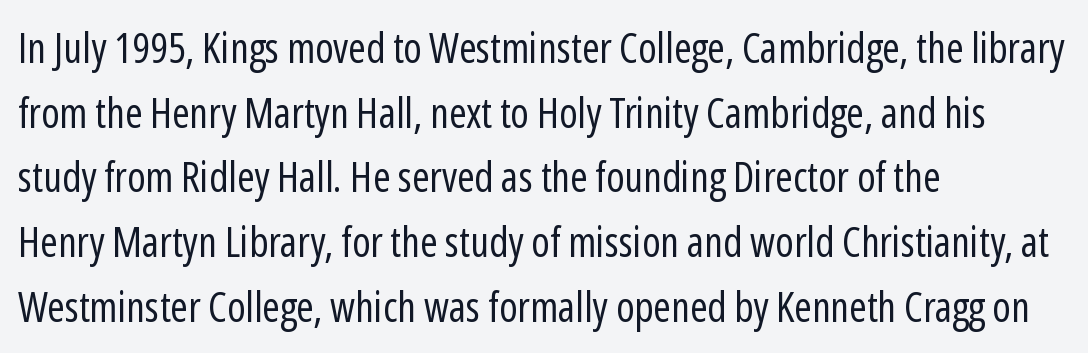
The image shows 42 px regular-weight, condensed sans-serif type, upright; set left-aligned, normal line spacing (1.54x), normal letter spacing, not underlined; low stroke contrast and a medium x-height.
